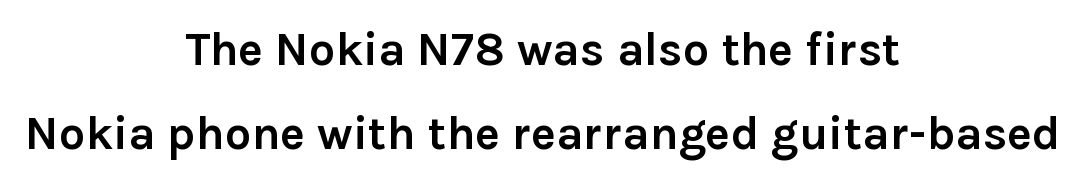
{"serif": "no", "italic": "no", "bold": "yes", "weight": "semibold", "width": "normal", "x_height": "medium", "monospaced": "no", "underline": "no", "align": "center", "line_spacing_ratio": 1.79, "letter_spacing": "normal", "letter_spacing_em": 0.0, "glyph_px": 47}
